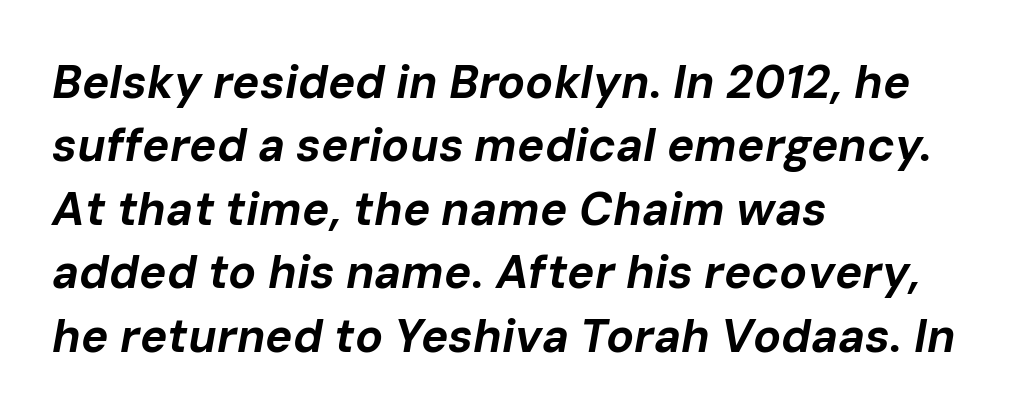
The image shows 46 px bold type, italic (leaning right); set left-aligned, normal line spacing (1.38x), normal letter spacing, not underlined; low stroke contrast and a medium x-height.
